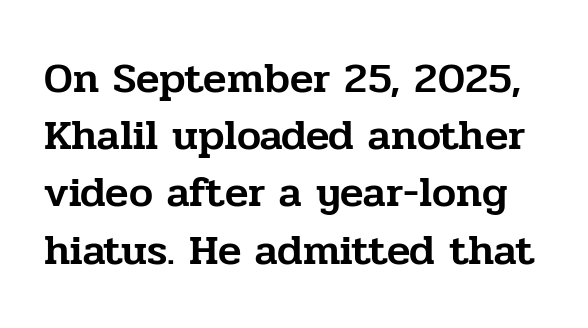
Q: Is the text italic (slanted)? A: No, it is upright.
Q: Is the typeface a serif or a sans-serif typeface? A: Serif.
Q: Is the text underlined? A: No.
Q: Is the spacing between letters normal or unusually wide? A: Normal.
Q: Is the spacing between lines tight, normal or loose? A: Normal.
Q: Width (condensed, normal, or wide)? A: Normal.
Q: Stroke contrast? A: Low.
Q: x-height? A: Medium.
Q: Monospaced? A: No.
